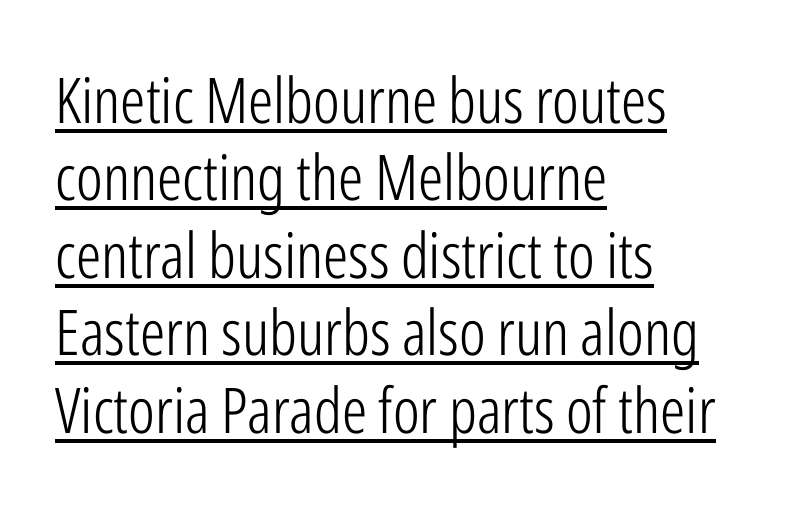
The image shows 63 px light, condensed sans-serif type, upright; set left-aligned, line spacing 1.23x, normal letter spacing, underlined; low stroke contrast and a medium x-height.
